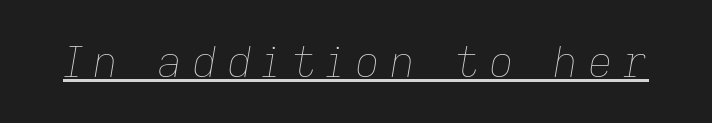
{"italic": "yes", "lean": "right", "slant_degrees": 9, "bold": "no", "weight": "thin", "width": "normal", "stroke_contrast": "low", "x_height": "medium", "monospaced": "no", "underline": "yes", "letter_spacing": "wide", "letter_spacing_em": 0.24, "glyph_px": 43}
